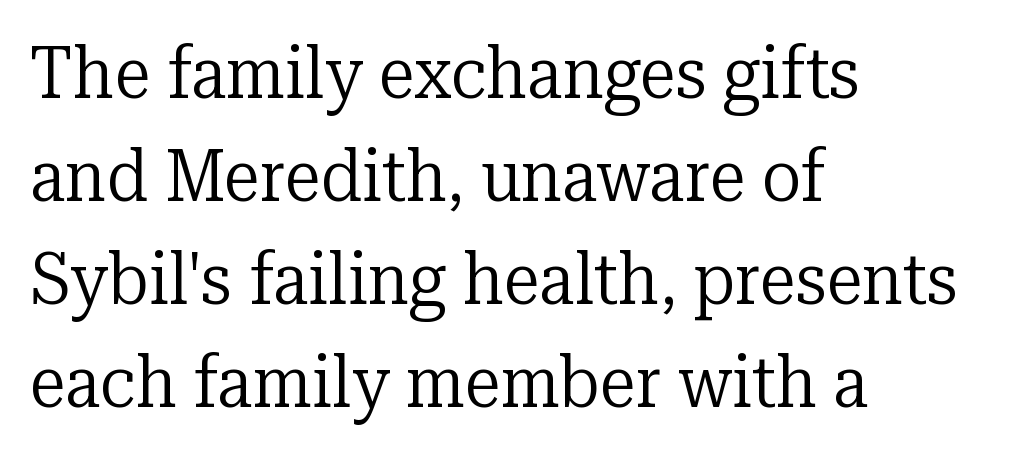
Vertical stems look standard width or narrower in stroke. No extra tracking has been applied to these lines. The rendering shows small feet on the letterforms — a serif design. Is this a fixed-width face? No — the glyphs have proportional, varying widths. Compared with typical paragraphs, the rows here are spaced about the same.
